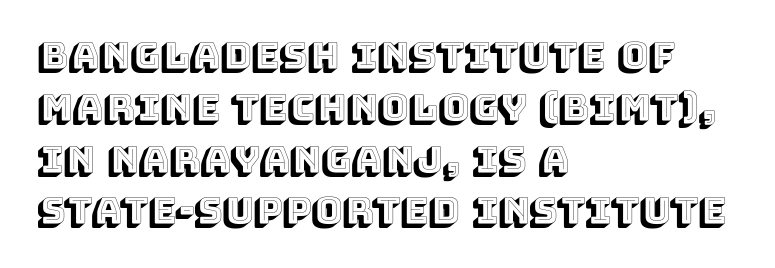
{"italic": "no", "width": "normal", "x_height": "large", "monospaced": "no", "underline": "no", "align": "left", "line_spacing": "normal", "line_spacing_ratio": 1.4, "letter_spacing": "normal", "letter_spacing_em": 0.0, "glyph_px": 37}
